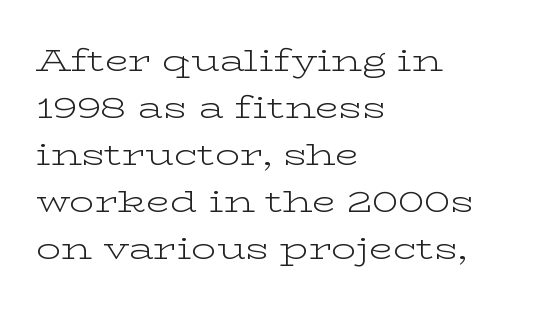
Q: Is the text bold? A: No.
Q: Is the text italic (slanted)? A: No, it is upright.
Q: Is the typeface a serif or a sans-serif typeface? A: Serif.
Q: Is the text underlined? A: No.
Q: How is the paragraph aligned? A: Left-aligned.
Q: Is the spacing between letters normal or unusually wide? A: Normal.
Q: Is the spacing between lines tight, normal or loose? A: Normal.
Q: Width (condensed, normal, or wide)? A: Wide.
Q: Stroke contrast? A: Low.
Q: x-height? A: Medium.
Q: Monospaced? A: No.
